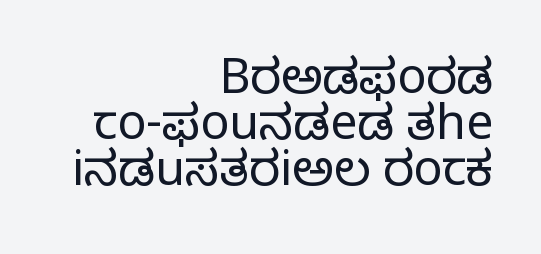
Casual observation: everything's shoved over to the right. Notice how the stems are strictly vertical — no italics here. The area under the type is left untouched. The line-height multiplier appears low, near solid setting.
